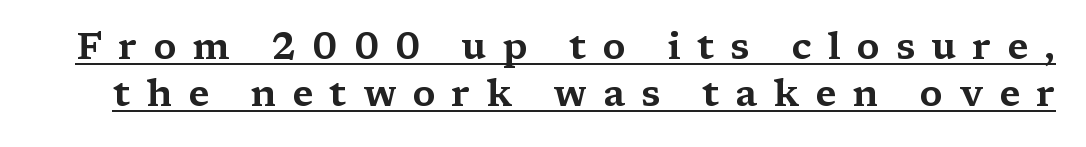
The image shows 37 px wide serif type, upright; set normal line spacing (1.27x), unusually wide letter spacing (+0.44 em), underlined; medium stroke contrast and a medium x-height.
